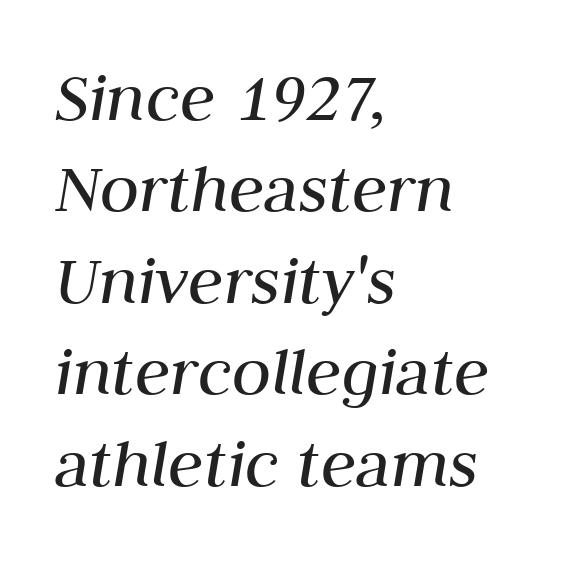
Q: Is the text bold? A: No.
Q: Is the text italic (slanted)? A: Yes, it leans right by about 10 degrees.
Q: Is the text underlined? A: No.
Q: How is the paragraph aligned? A: Left-aligned.
Q: Is the spacing between letters normal or unusually wide? A: Normal.
Q: Is the spacing between lines tight, normal or loose? A: Normal.
Q: Width (condensed, normal, or wide)? A: Normal.
Q: Stroke contrast? A: Medium.
Q: x-height? A: Medium.
Q: Monospaced? A: No.
